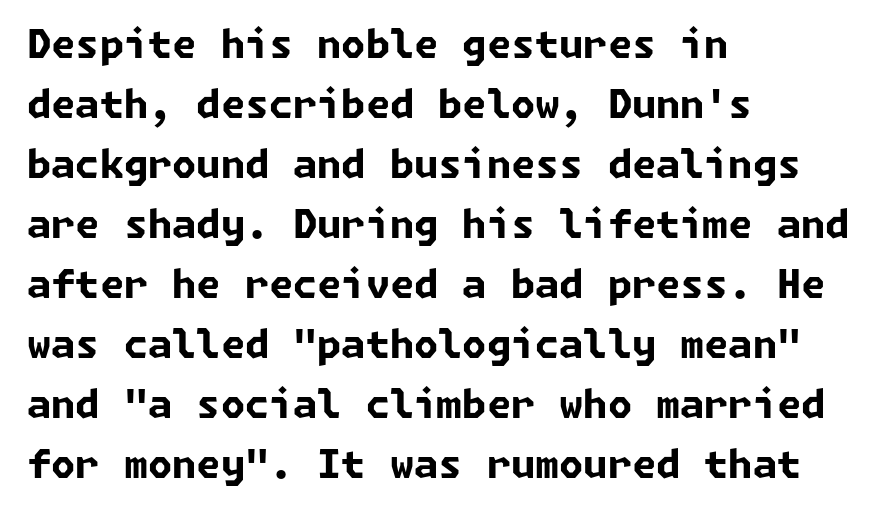
A dark, heavy texture on the line: the type is bold. Glyph-to-glyph distance matches everyday printed text. Reading down the column, the eye jumps a familiar distance to each next line. Observe the absence of serifs on each vertical stroke in this sample.
